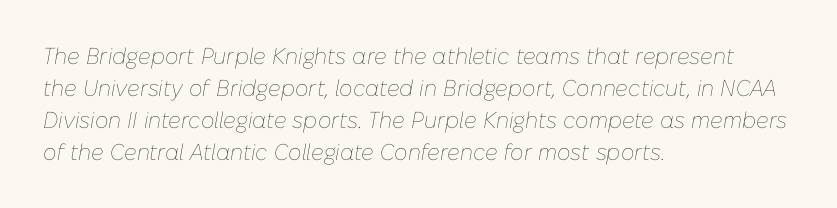
{"italic": "yes", "lean": "right", "slant_degrees": 10, "bold": "no", "underline": "no", "align": "left", "line_spacing": "normal", "line_spacing_ratio": 1.39, "letter_spacing": "normal", "letter_spacing_em": 0.0, "glyph_px": 23}
